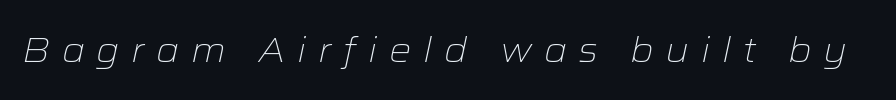
The gaps between neighbouring characters are conspicuously large. Vertical stems look standard width or narrower in stroke. There's an unmistakable incline to the writing here. Is this a fixed-width face? No — the glyphs have proportional, varying widths.
